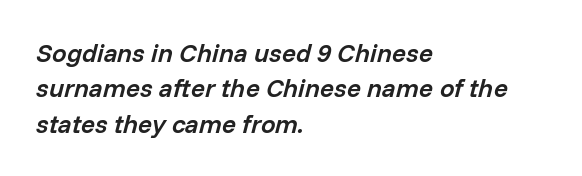
{"italic": "yes", "lean": "right", "slant_degrees": 14, "bold": "semi", "underline": "no", "align": "left", "line_spacing": "normal", "line_spacing_ratio": 1.36, "letter_spacing": "normal", "letter_spacing_em": 0.0, "glyph_px": 26}
